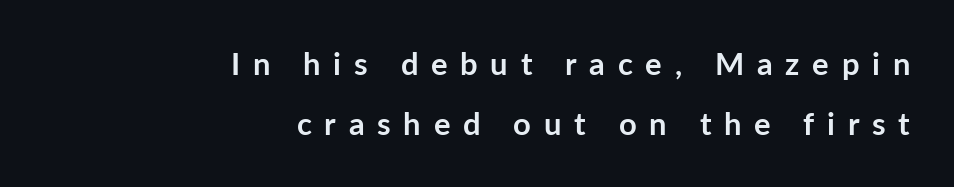
The image shows 31 px semibold sans-serif type, upright; set right-aligned, loose line spacing (1.95x), unusually wide letter spacing (+0.41 em), not underlined; low stroke contrast and a medium x-height.
